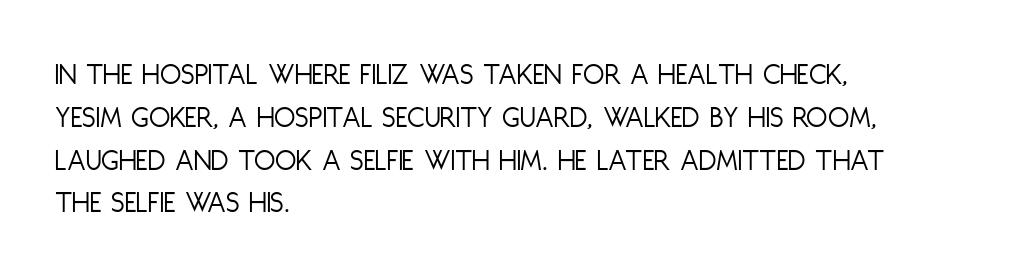
Q: Is the text bold? A: No.
Q: Is the text italic (slanted)? A: No, it is upright.
Q: Is the typeface a serif or a sans-serif typeface? A: Sans-serif.
Q: Is the text underlined? A: No.
Q: How is the paragraph aligned? A: Left-aligned.
Q: Is the spacing between letters normal or unusually wide? A: Normal.
Q: Is the spacing between lines tight, normal or loose? A: Normal.
Q: Width (condensed, normal, or wide)? A: Condensed.
Q: Stroke contrast? A: Low.
Q: x-height? A: Large.
Q: Monospaced? A: No.
